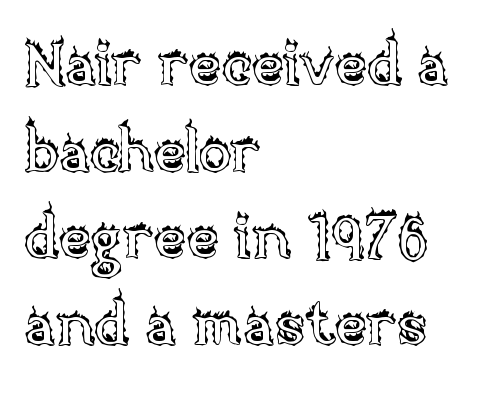
{"italic": "no", "width": "normal", "x_height": "large", "monospaced": "no", "underline": "no", "align": "left", "line_spacing": "normal", "line_spacing_ratio": 1.42, "letter_spacing": "normal", "letter_spacing_em": 0.0, "glyph_px": 61}
